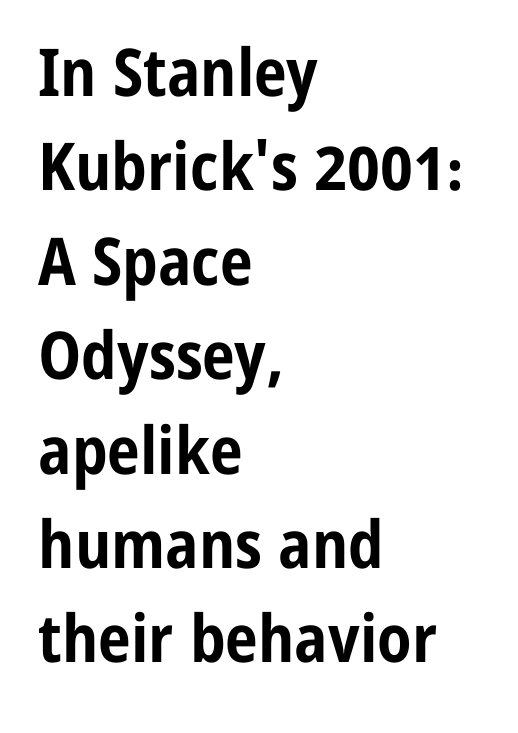
The image shows 66 px bold, condensed sans-serif type, upright; set left-aligned, normal line spacing (1.43x), normal letter spacing, not underlined; low stroke contrast and a medium x-height.
